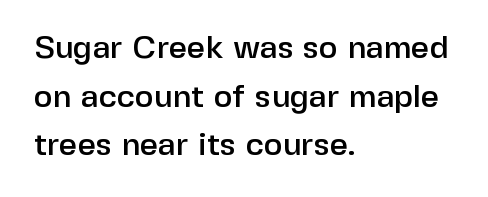
The image shows 32 px sans-serif type, upright; set left-aligned, normal line spacing (1.52x), normal letter spacing, not underlined; low stroke contrast and a medium x-height.
